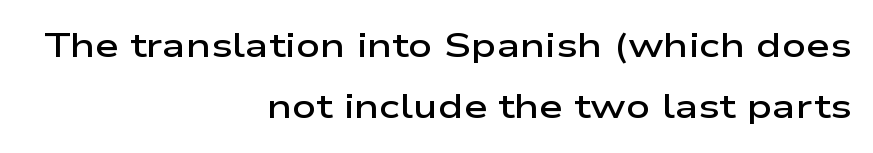
{"serif": "no", "italic": "no", "bold": "semi", "weight": "semibold", "width": "wide", "stroke_contrast": "low", "x_height": "medium", "monospaced": "no", "underline": "no", "align": "right", "line_spacing_ratio": 1.8, "letter_spacing": "normal", "letter_spacing_em": 0.0, "glyph_px": 34}
